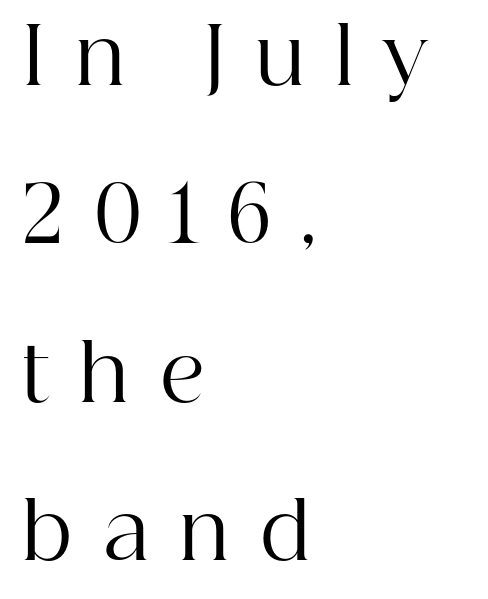
{"serif": "yes", "italic": "no", "bold": "no", "weight": "regular", "width": "normal", "stroke_contrast": "high", "x_height": "medium", "monospaced": "no", "underline": "no", "align": "left", "line_spacing": "loose", "line_spacing_ratio": 2.03, "letter_spacing": "wide", "letter_spacing_em": 0.39, "glyph_px": 78}
